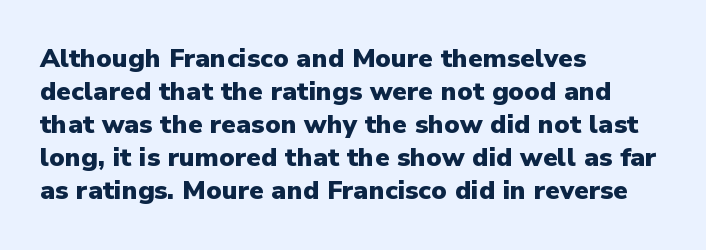
{"italic": "no", "bold": "yes", "underline": "no", "align": "left", "line_spacing": "normal", "line_spacing_ratio": 1.27, "letter_spacing": "normal", "letter_spacing_em": 0.0, "glyph_px": 26}
